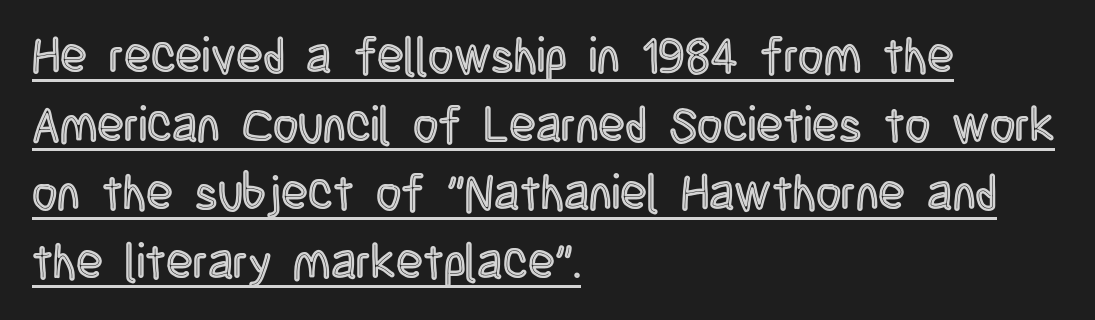
Students, note that the glyphs here touch the page at normal intervals. The face used here is proportionally spaced, like ordinary book or web type. Underline: present. This sample keeps an unexceptional amount of space between lines. The paragraph shown leans on its left margin.
